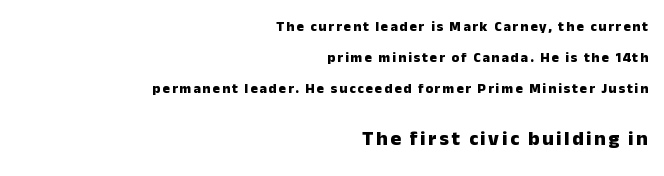
Italic: no, the glyphs are upright roman. Plenty of ink on the page — the face is bold. Leftover space on each line is placed entirely before the opening word. These two chunks differ in scale, with the bottom chunk taking the larger measure. Successive baselines arrive slowly, with a big drop between each.
